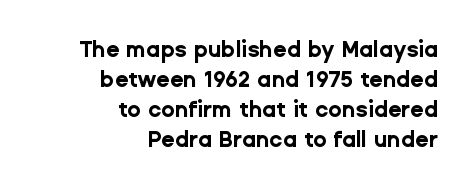
Plenty of ink on the page — the face is bold. Regarding leading, the lines here are spaced in the standard way. Plain, unruled lines of type. Notice how the stems are strictly vertical — no italics here.
